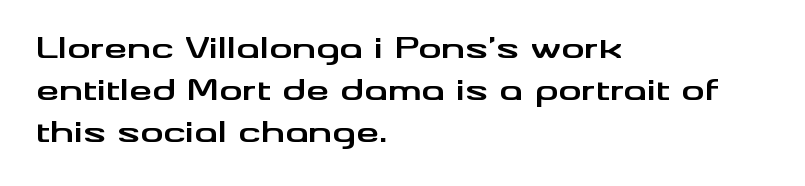
The axis of the letterforms is exactly vertical. Character widths vary here, with narrow letters taking less room than wide ones. Is the block centered? No — it sits flush against the left margin. The line-height multiplier appears to be the usual default. The letters sit at their default tracking, neither squeezed nor spread. This rendering employs a face without finishing strokes, i.e., a sans-serif.
